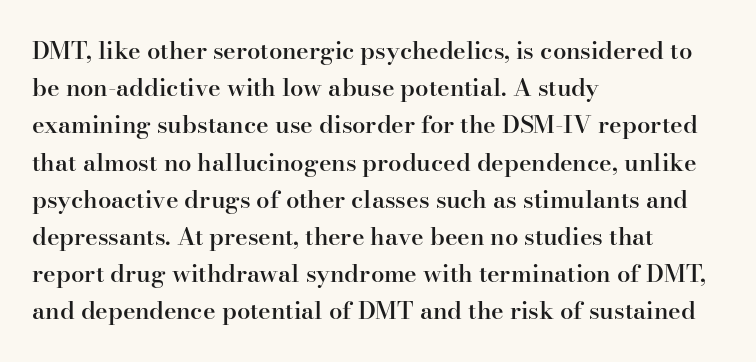
The image shows 24 px text type, upright; set left-aligned, normal line spacing (1.55x), normal letter spacing, not underlined.
